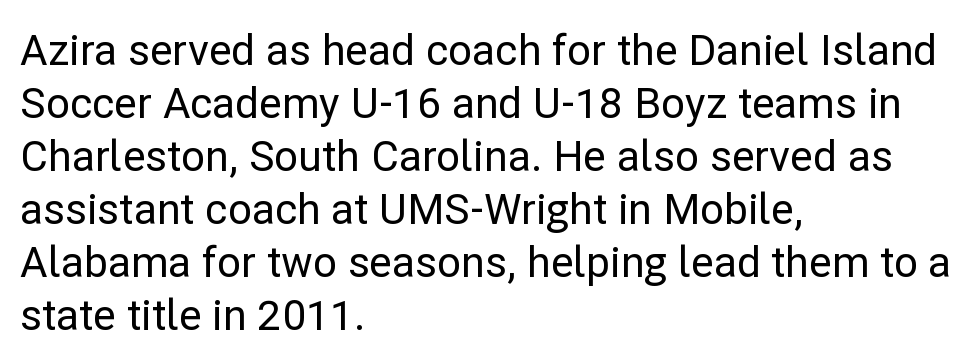
{"serif": "no", "italic": "no", "width": "normal", "stroke_contrast": "low", "x_height": "medium", "monospaced": "no", "underline": "no", "align": "left", "line_spacing": "normal", "line_spacing_ratio": 1.26, "letter_spacing": "normal", "letter_spacing_em": 0.0, "glyph_px": 42}
